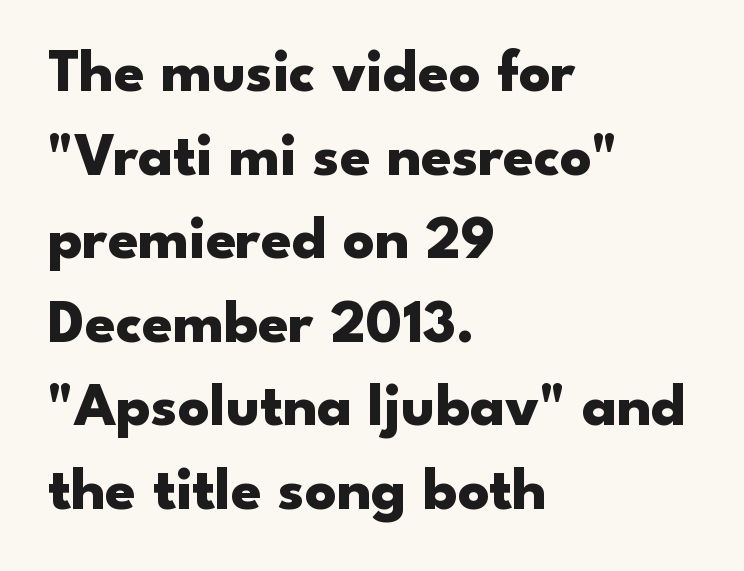
Q: Is the text bold? A: Yes.
Q: Is the text italic (slanted)? A: No, it is upright.
Q: Is the typeface a serif or a sans-serif typeface? A: Sans-serif.
Q: Is the text underlined? A: No.
Q: How is the paragraph aligned? A: Left-aligned.
Q: Is the spacing between letters normal or unusually wide? A: Normal.
Q: Is the spacing between lines tight, normal or loose? A: Normal.
Q: Width (condensed, normal, or wide)? A: Wide.
Q: Stroke contrast? A: Low.
Q: x-height? A: Small.
Q: Monospaced? A: No.
